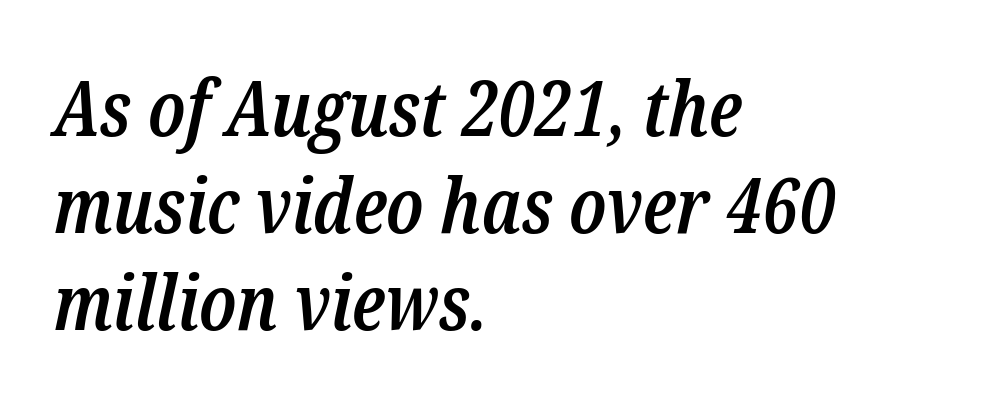
{"serif": "yes", "italic": "yes", "lean": "right", "slant_degrees": 12, "bold": "semi", "weight": "semibold", "width": "condensed", "stroke_contrast": "low", "x_height": "medium", "monospaced": "no", "underline": "no", "align": "left", "line_spacing": "normal", "line_spacing_ratio": 1.26, "letter_spacing": "normal", "letter_spacing_em": 0.0, "glyph_px": 77}
